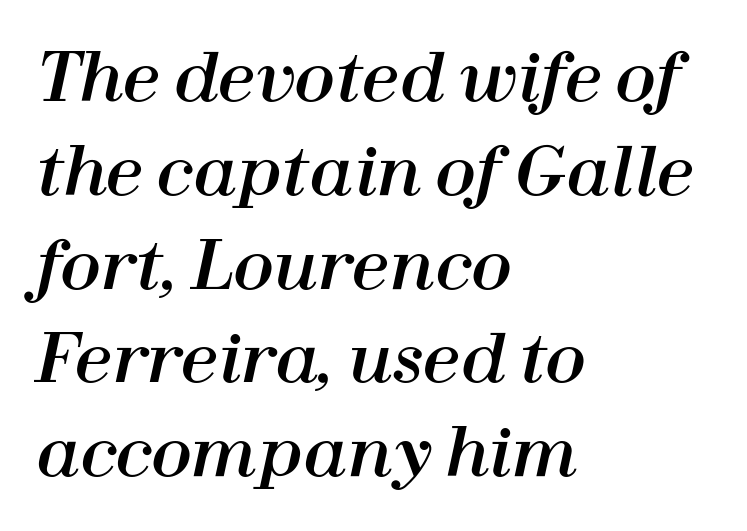
Leading matches the norm, producing a regular column. Any mark beneath the type? The region is blank. What stands out about the letter spacing? Nothing — it is the standard amount. Here the designer chose a conventional face with non-uniform glyph widths. The rendering applies a slant to the glyphs. Does the copy run flush right? No — it runs flush left.
